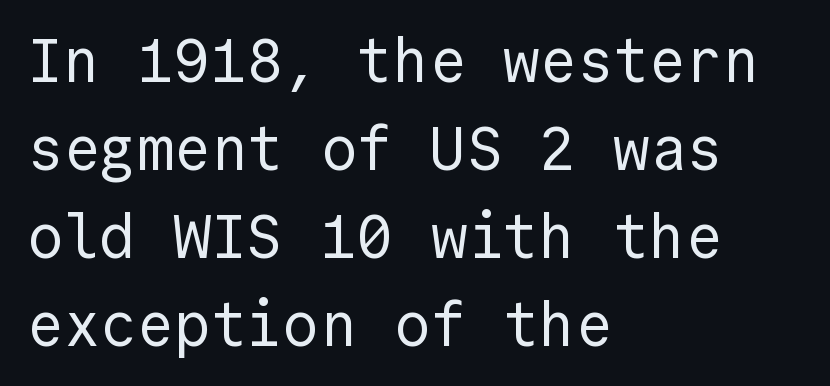
Line beginnings align vertically; line endings do not. How would I describe the line gaps? Plain and ordinary. Letterform terminals end flat and unadorned throughout the passage. Rule under the text: the space is simply empty. Students, note that the glyphs here touch the page at normal intervals. Stroke thickness stays within the range of a standard reading face or lighter.
